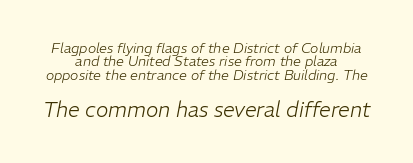
The cut favours lightness, reaching ordinary text weight at its darkest. How are the letters spaced? Ordinarily, with no added tracking. Compared with typical paragraphs, the rows here are closer together. The passage shown leans; its letterforms are oblique. Words float on clear page, feet unadorned.
